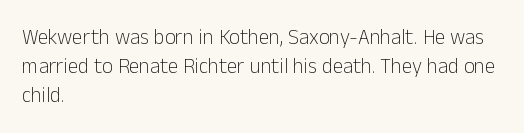
Q: Is the text bold? A: No.
Q: Is the text italic (slanted)? A: No, it is upright.
Q: Is the text underlined? A: No.
Q: How is the paragraph aligned? A: Left-aligned.
Q: Is the spacing between letters normal or unusually wide? A: Normal.
Q: Is the spacing between lines tight, normal or loose? A: Normal.
